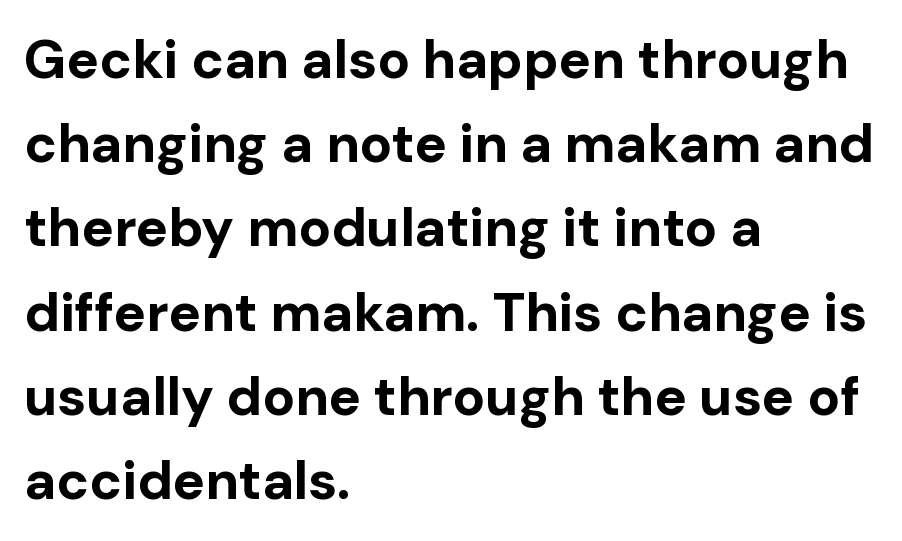
Are there feet on the stems? There aren't — it's a sans. The ragged edge is on the right, which tells us the setting is flush left. Nope, not italic — everything's standing straight. The space between consecutive lines is moderate. Glyph-to-glyph distance matches everyday printed text.
